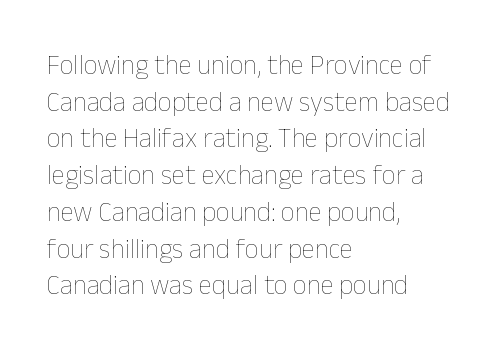
The image shows 27 px text type, upright; set left-aligned, normal line spacing (1.36x), normal letter spacing, not underlined.
